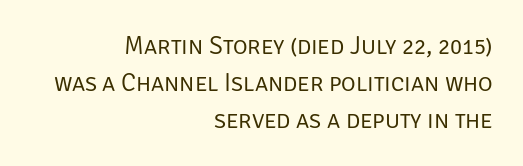
{"italic": "no", "bold": "no", "underline": "no", "align": "right", "line_spacing": "normal", "line_spacing_ratio": 1.48, "letter_spacing": "normal", "letter_spacing_em": 0.0, "glyph_px": 25}
